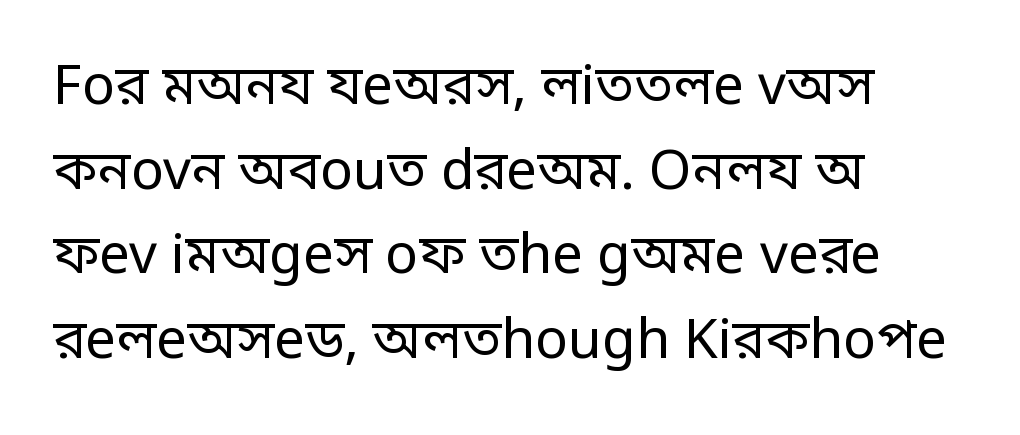
Q: Is the text bold? A: No.
Q: Is the text italic (slanted)? A: No, it is upright.
Q: Is the typeface a serif or a sans-serif typeface? A: Sans-serif.
Q: Is the text underlined? A: No.
Q: How is the paragraph aligned? A: Left-aligned.
Q: Is the spacing between letters normal or unusually wide? A: Normal.
Q: Is the spacing between lines tight, normal or loose? A: Normal.
Q: Width (condensed, normal, or wide)? A: Condensed.
Q: Stroke contrast? A: Low.
Q: Monospaced? A: No.
